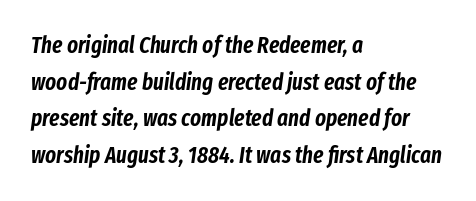
Teacher's note: observe the even left margin — that is flush-left alignment. In terms of letterspacing, this is plain default setting. If you drew a line through each stem, it would be angled. The words here are not underlined. A typesetter would call this leading conventional body-copy spacing.
